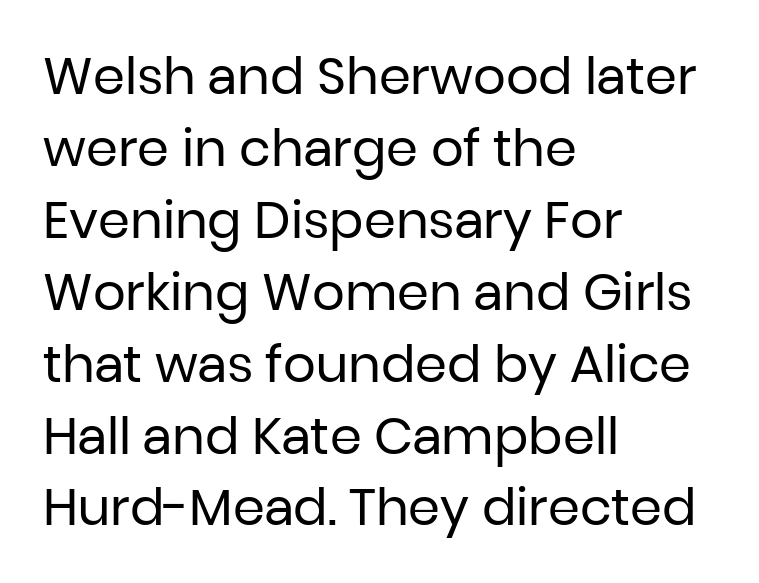
The image shows 51 px regular-weight sans-serif type, upright; set left-aligned, normal line spacing (1.41x), normal letter spacing, not underlined; low stroke contrast and a medium x-height.
